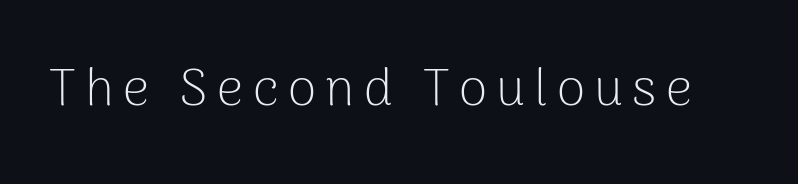
{"serif": "no", "italic": "no", "bold": "no", "weight": "light", "width": "normal", "stroke_contrast": "low", "x_height": "medium", "monospaced": "no", "underline": "no", "glyph_px": 52}
